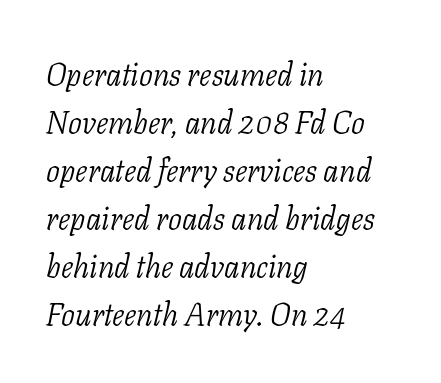
Q: Is the text bold? A: No.
Q: Is the text italic (slanted)? A: Yes, it leans right by about 11 degrees.
Q: Is the typeface a serif or a sans-serif typeface? A: Serif.
Q: Is the text underlined? A: No.
Q: How is the paragraph aligned? A: Left-aligned.
Q: Is the spacing between letters normal or unusually wide? A: Normal.
Q: Is the spacing between lines tight, normal or loose? A: Normal.
Q: Width (condensed, normal, or wide)? A: Normal.
Q: Stroke contrast? A: Low.
Q: x-height? A: Medium.
Q: Monospaced? A: No.
